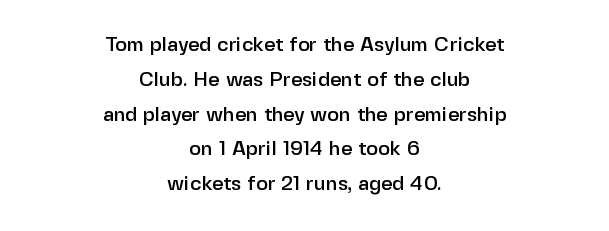
This rendering leaves character spacing at its baseline value. The axis of the letterforms is exactly vertical. A clean baseline with only descenders dipping below it. Caption: multi-line text, centered on the measure.
